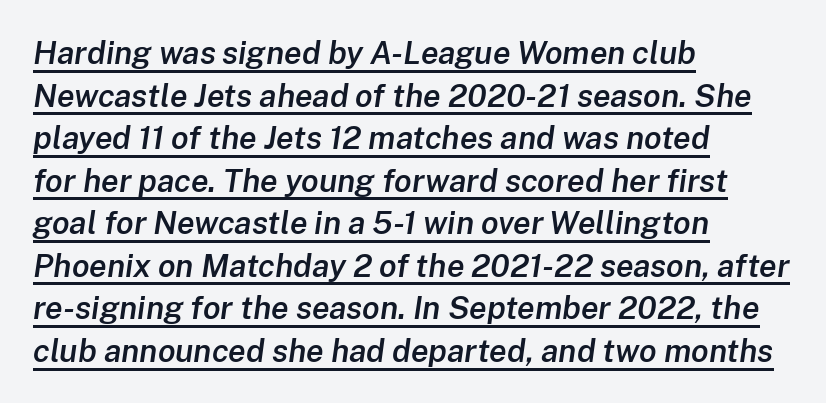
Q: Is the text bold? A: Semi-bold.
Q: Is the text italic (slanted)? A: Yes, it leans right by about 8 degrees.
Q: Is the text underlined? A: Yes.
Q: How is the paragraph aligned? A: Left-aligned.
Q: Is the spacing between letters normal or unusually wide? A: Normal.
Q: Is the spacing between lines tight, normal or loose? A: Normal.
Q: Width (condensed, normal, or wide)? A: Normal.
Q: Stroke contrast? A: Low.
Q: x-height? A: Medium.
Q: Monospaced? A: No.
